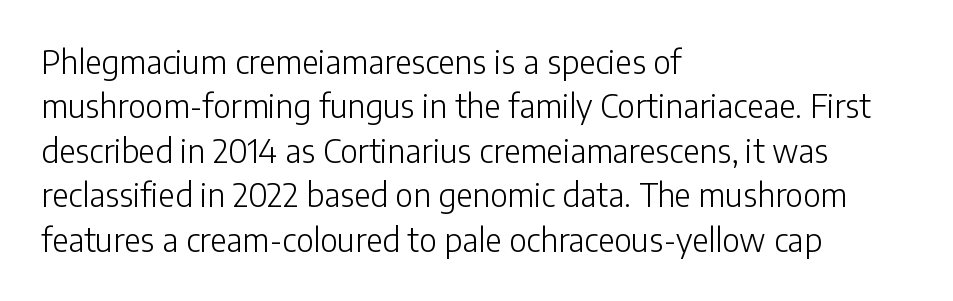
The image shows 32 px light sans-serif type, upright; set left-aligned, normal line spacing (1.39x), normal letter spacing, not underlined; low stroke contrast and a medium x-height.
